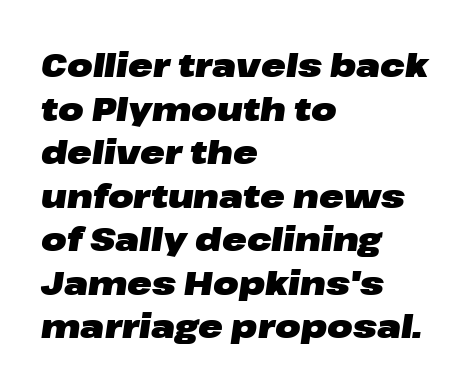
The image shows 33 px heavy, wide type, italic (leaning right); set left-aligned, normal line spacing (1.32x), normal letter spacing, not underlined; low stroke contrast and a medium x-height.
